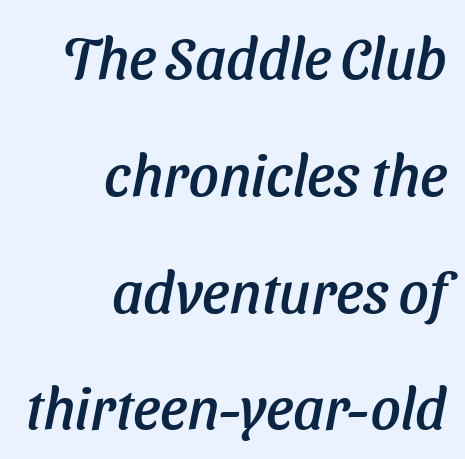
Q: Is the typeface a serif or a sans-serif typeface? A: Serif.
Q: Is the text underlined? A: No.
Q: How is the paragraph aligned? A: Right-aligned.
Q: Is the spacing between letters normal or unusually wide? A: Normal.
Q: Is the spacing between lines tight, normal or loose? A: Loose.
Q: Width (condensed, normal, or wide)? A: Normal.
Q: Stroke contrast? A: Low.
Q: x-height? A: Medium.
Q: Monospaced? A: No.
